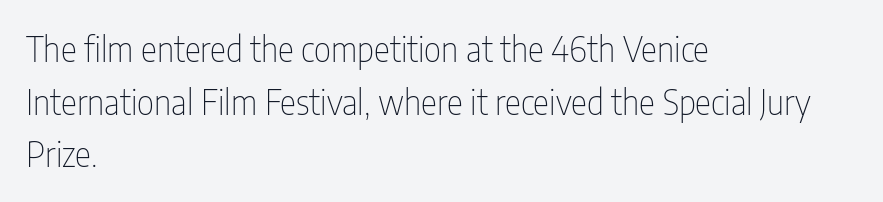
{"serif": "no", "italic": "no", "bold": "no", "weight": "thin", "width": "condensed", "stroke_contrast": "low", "x_height": "medium", "monospaced": "no", "underline": "no", "align": "left", "line_spacing": "normal", "line_spacing_ratio": 1.55, "letter_spacing": "normal", "letter_spacing_em": 0.0, "glyph_px": 34}
